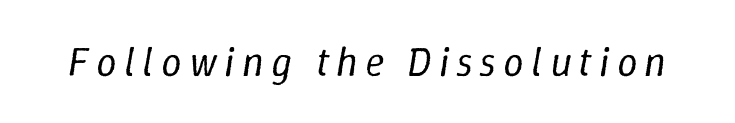
The image shows 41 px regular-weight type, italic (leaning right); set not underlined; low stroke contrast and a medium x-height.
